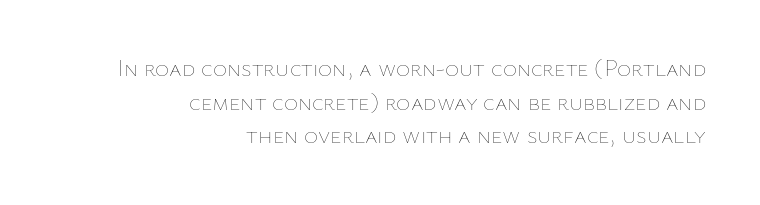
{"italic": "no", "bold": "no", "underline": "no", "align": "right", "line_spacing": "normal", "line_spacing_ratio": 1.4, "letter_spacing": "normal", "letter_spacing_em": 0.0, "glyph_px": 24}
